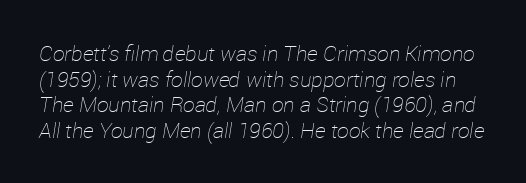
Q: Is the text bold? A: No.
Q: Is the text italic (slanted)? A: Yes, it leans right by about 12 degrees.
Q: Is the text underlined? A: No.
Q: Is the spacing between letters normal or unusually wide? A: Normal.
